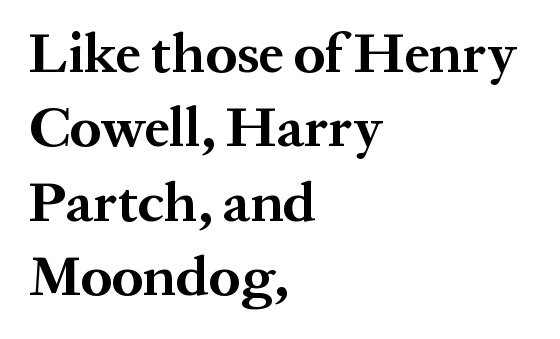
Q: Is the text bold? A: Yes.
Q: Is the text italic (slanted)? A: No, it is upright.
Q: Is the typeface a serif or a sans-serif typeface? A: Serif.
Q: Is the text underlined? A: No.
Q: How is the paragraph aligned? A: Left-aligned.
Q: Is the spacing between letters normal or unusually wide? A: Normal.
Q: Is the spacing between lines tight, normal or loose? A: Normal.
Q: Width (condensed, normal, or wide)? A: Normal.
Q: Stroke contrast? A: Medium.
Q: x-height? A: Medium.
Q: Monospaced? A: No.
